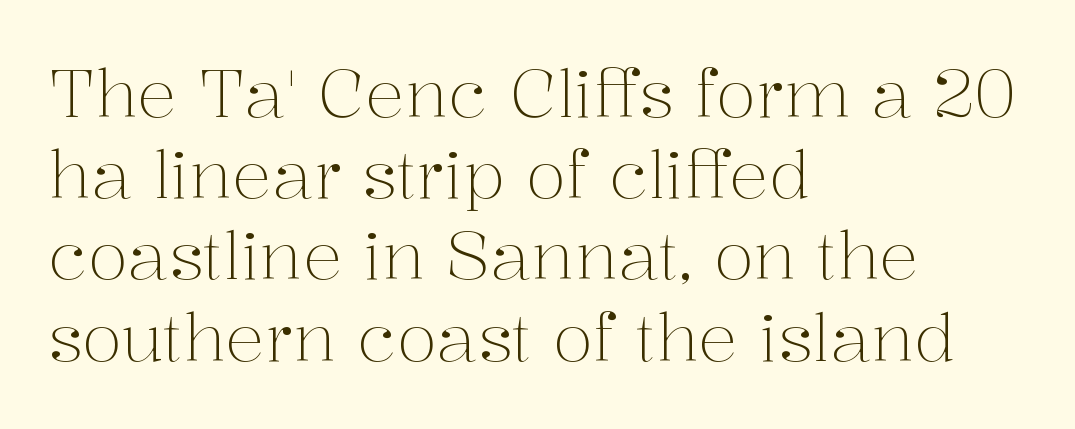
You could not count columns in this text — the font is proportionally spaced. A typesetter would call this zero additional tracking. Counters stay open thanks to moderate or lighter strokes. The letters stand upright; this is a roman face. Glance below the letters and you will spot only blank space. The text was rendered using a seriffed face with decorative stroke endings.
